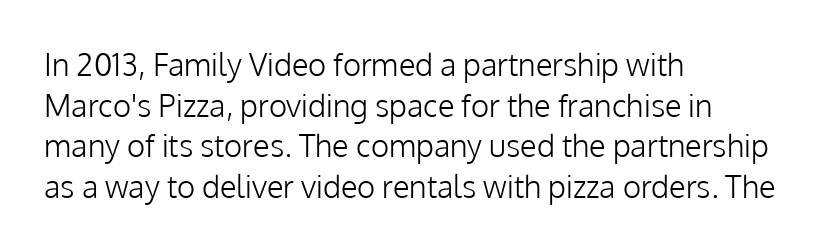
The image shows 31 px light sans-serif type, upright; set left-aligned, normal line spacing (1.31x), normal letter spacing, not underlined; low stroke contrast and a medium x-height.
